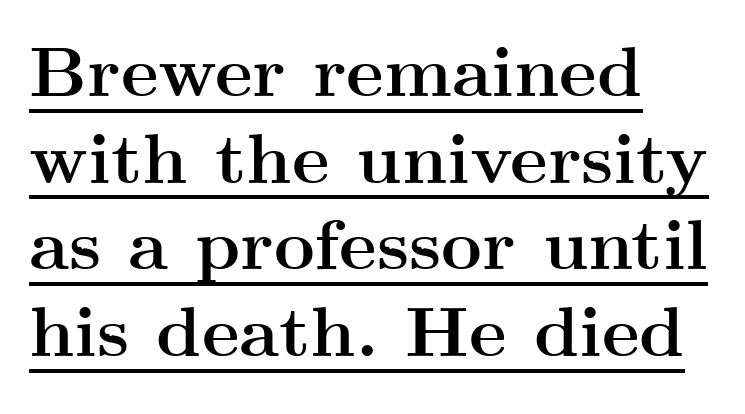
{"serif": "yes", "italic": "no", "bold": "yes", "weight": "semibold", "width": "wide", "stroke_contrast": "medium", "x_height": "small", "monospaced": "no", "underline": "yes", "align": "left", "line_spacing_ratio": 1.22, "letter_spacing": "normal", "letter_spacing_em": 0.0, "glyph_px": 71}
